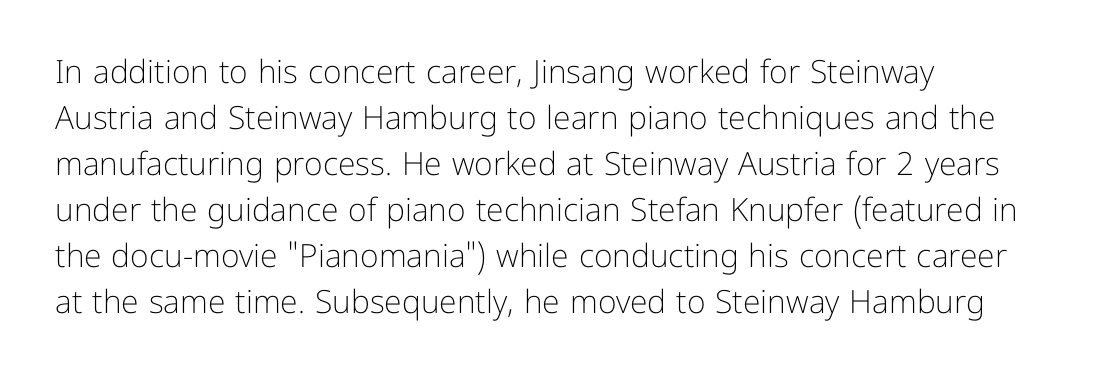
Weight: regular or lighter. Normally led — the rows are evenly, conventionally spaced. Nothing sits at the stroke ends, so this counts as sans-serif. How are the letters spaced? Ordinarily, with no added tracking. Looks like regular typesetting: each glyph gets only the width it needs. Rule under the text: the space is simply empty.
